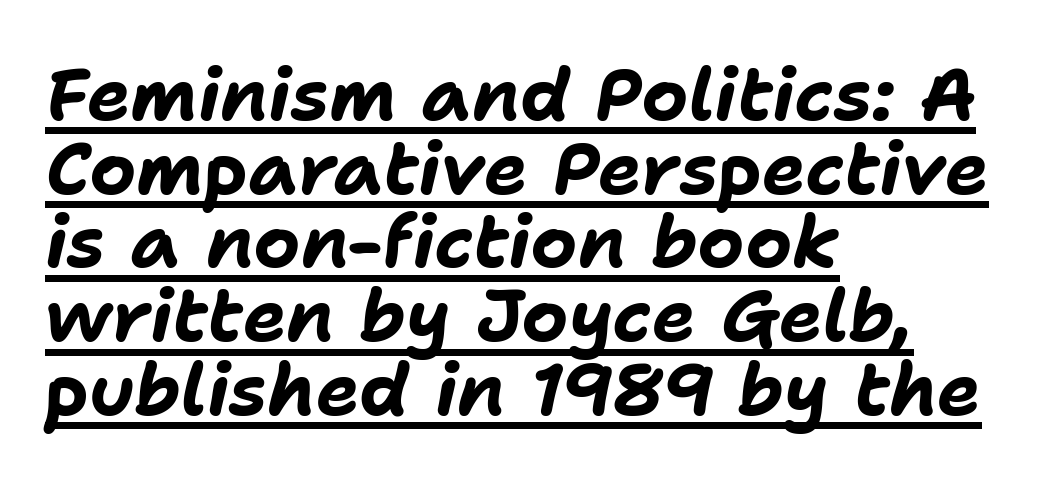
Each word holds together tightly as a unit, with standard inter-letter gaps. This sample has the flowing, uneven cadence of proportional lettering. The designer dialed line spacing down below the default. Thick stems and heavy bowls — unmistakably bold. Has an underline been added? It has.
